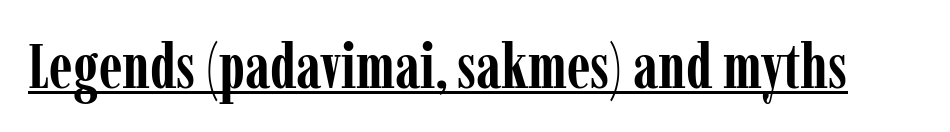
Q: Is the text bold? A: Yes.
Q: Is the text italic (slanted)? A: No, it is upright.
Q: Is the typeface a serif or a sans-serif typeface? A: Serif.
Q: Is the text underlined? A: Yes.
Q: Is the spacing between letters normal or unusually wide? A: Normal.
Q: Width (condensed, normal, or wide)? A: Condensed.
Q: Stroke contrast? A: Low.
Q: x-height? A: Medium.
Q: Monospaced? A: No.
